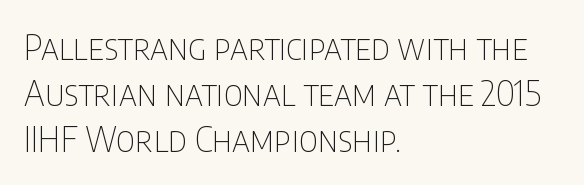
Q: Is the text bold? A: No.
Q: Is the text italic (slanted)? A: No, it is upright.
Q: Is the typeface a serif or a sans-serif typeface? A: Sans-serif.
Q: Is the text underlined? A: No.
Q: How is the paragraph aligned? A: Left-aligned.
Q: Is the spacing between letters normal or unusually wide? A: Normal.
Q: Is the spacing between lines tight, normal or loose? A: Normal.
Q: Width (condensed, normal, or wide)? A: Condensed.
Q: Stroke contrast? A: Low.
Q: x-height? A: Large.
Q: Monospaced? A: No.
